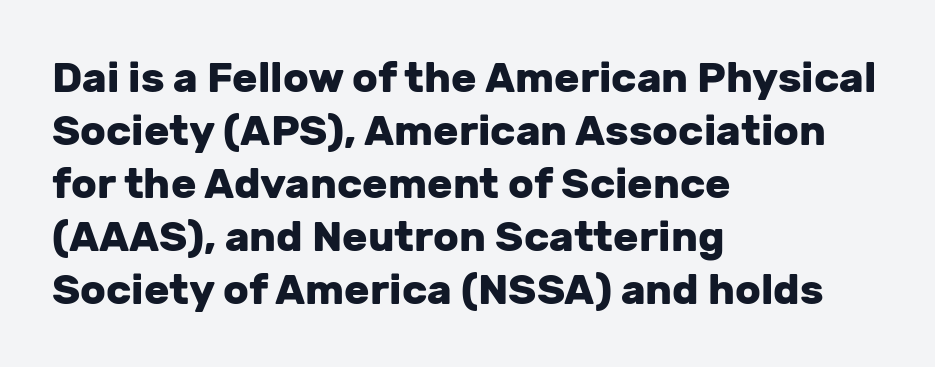
{"serif": "no", "italic": "no", "bold": "yes", "weight": "heavy", "width": "normal", "stroke_contrast": "low", "x_height": "medium", "monospaced": "no", "underline": "no", "align": "left", "line_spacing": "normal", "line_spacing_ratio": 1.26, "letter_spacing": "normal", "letter_spacing_em": 0.0, "glyph_px": 42}
